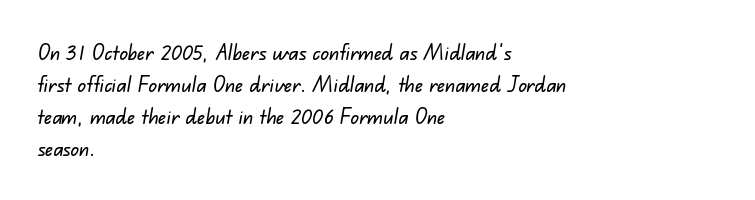
{"underline": "no", "align": "left", "line_spacing": "normal", "line_spacing_ratio": 1.52, "letter_spacing": "normal", "letter_spacing_em": 0.0, "glyph_px": 21}
